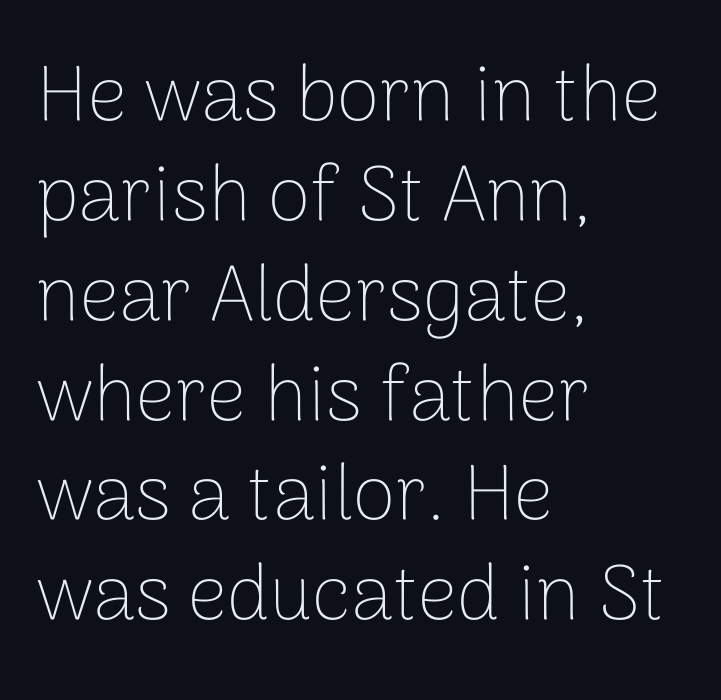
{"serif": "no", "italic": "no", "bold": "no", "weight": "thin", "width": "normal", "stroke_contrast": "low", "x_height": "medium", "monospaced": "no", "underline": "no", "align": "left", "line_spacing": "normal", "line_spacing_ratio": 1.28, "letter_spacing": "normal", "letter_spacing_em": 0.0, "glyph_px": 78}
